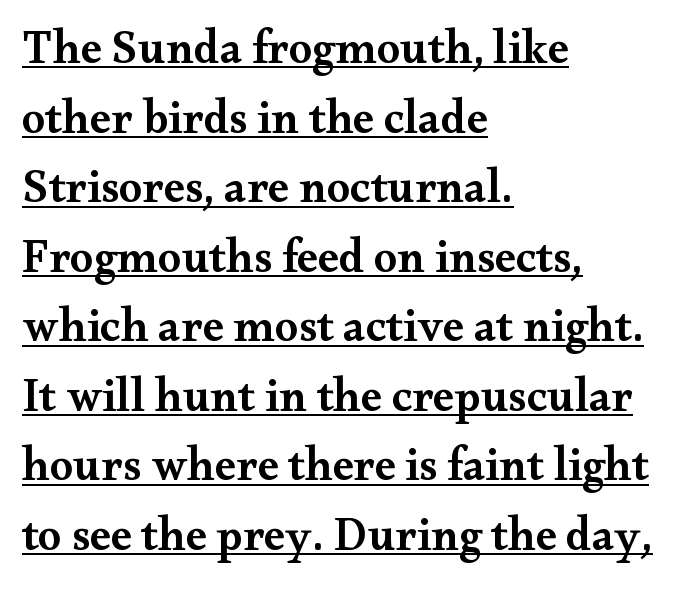
{"serif": "yes", "italic": "no", "bold": "semi", "weight": "semibold", "width": "wide", "stroke_contrast": "medium", "x_height": "small", "monospaced": "no", "underline": "yes", "align": "left", "line_spacing": "normal", "line_spacing_ratio": 1.48, "letter_spacing": "normal", "letter_spacing_em": 0.0, "glyph_px": 47}
